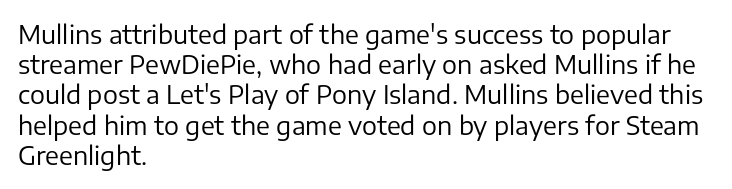
{"italic": "no", "bold": "no", "underline": "no", "align": "left", "line_spacing_ratio": 1.21, "letter_spacing": "normal", "letter_spacing_em": 0.0, "glyph_px": 25}
